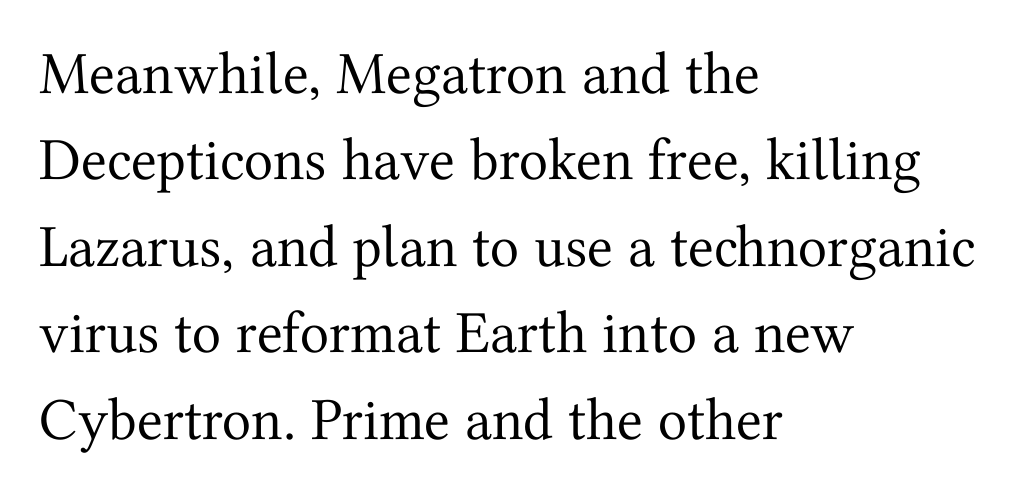
The image shows 60 px regular-weight serif type, upright; set left-aligned, normal line spacing (1.44x), normal letter spacing, not underlined; medium stroke contrast and a medium x-height.
